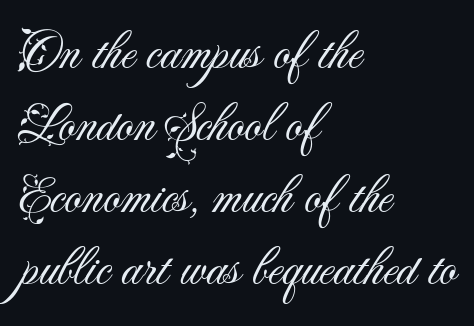
Q: Is the text bold? A: No.
Q: Is the text italic (slanted)? A: Yes.
Q: Is the typeface a serif or a sans-serif typeface? A: Sans-serif.
Q: Is the text underlined? A: No.
Q: How is the paragraph aligned? A: Left-aligned.
Q: Is the spacing between letters normal or unusually wide? A: Normal.
Q: Is the spacing between lines tight, normal or loose? A: Normal.
Q: Width (condensed, normal, or wide)? A: Normal.
Q: Stroke contrast? A: Medium.
Q: x-height? A: Small.
Q: Monospaced? A: No.
